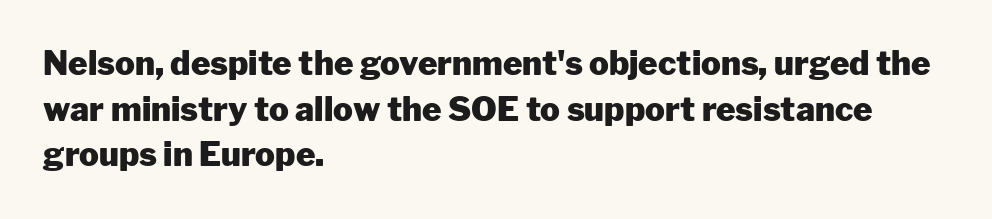
Q: Is the text bold? A: Yes.
Q: Is the text italic (slanted)? A: No, it is upright.
Q: Is the typeface a serif or a sans-serif typeface? A: Sans-serif.
Q: Is the text underlined? A: No.
Q: How is the paragraph aligned? A: Left-aligned.
Q: Is the spacing between letters normal or unusually wide? A: Normal.
Q: Is the spacing between lines tight, normal or loose? A: Normal.
Q: Width (condensed, normal, or wide)? A: Normal.
Q: Stroke contrast? A: Low.
Q: x-height? A: Medium.
Q: Monospaced? A: No.
